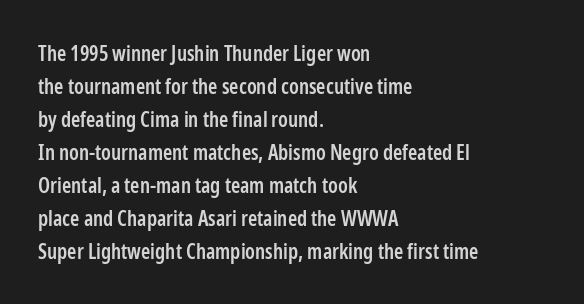
The image shows 21 px text type, upright; set left-aligned, normal line spacing (1.57x), normal letter spacing, not underlined.
